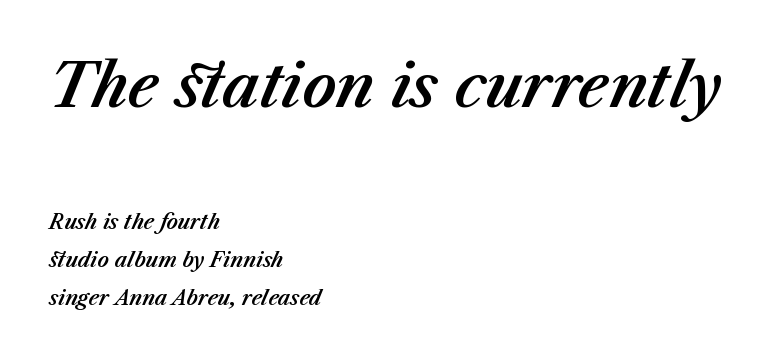
Q: Is the text italic (slanted)? A: Yes, it leans right by about 23 degrees.
Q: Is the text underlined? A: No.
Q: How is the paragraph aligned? A: Left-aligned.
Q: Is the spacing between letters normal or unusually wide? A: Normal.
Q: Is the spacing between lines tight, normal or loose? A: Loose.
Q: Which block of text is set in a larger size, the first (top) or the second (bottom)? A: The first (top) one.
Q: Width (condensed, normal, or wide)? A: Normal.
Q: Stroke contrast? A: Medium.
Q: x-height? A: Medium.
Q: Monospaced? A: No.
